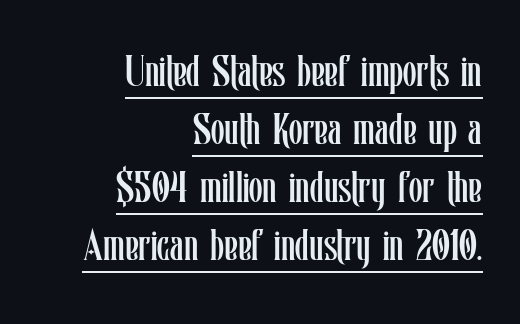
The image shows 44 px regular-weight, condensed type, upright; set right-aligned, normal line spacing (1.32x), normal letter spacing, underlined; low stroke contrast and a medium x-height.
